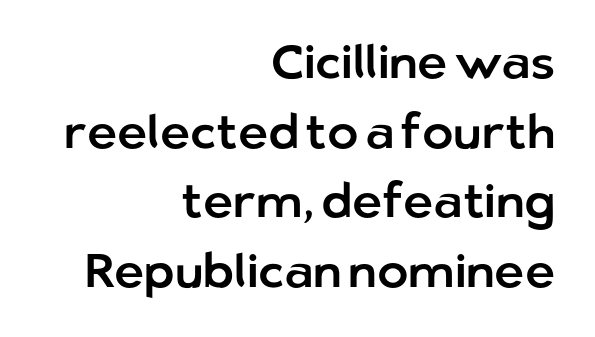
The image shows 47 px sans-serif type, upright; set right-aligned, normal line spacing (1.48x), normal letter spacing, not underlined; low stroke contrast and a medium x-height.
